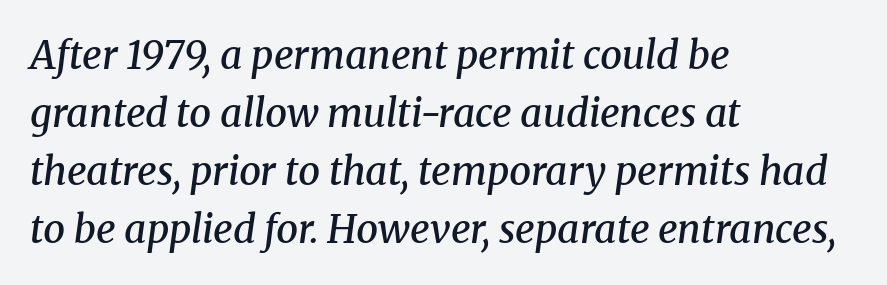
{"serif": "yes", "italic": "yes", "lean": "right", "slant_degrees": 8, "bold": "semi", "weight": "semibold", "width": "normal", "stroke_contrast": "medium", "x_height": "medium", "monospaced": "no", "underline": "no", "align": "left", "line_spacing": "normal", "line_spacing_ratio": 1.49, "letter_spacing": "normal", "letter_spacing_em": 0.0, "glyph_px": 39}
